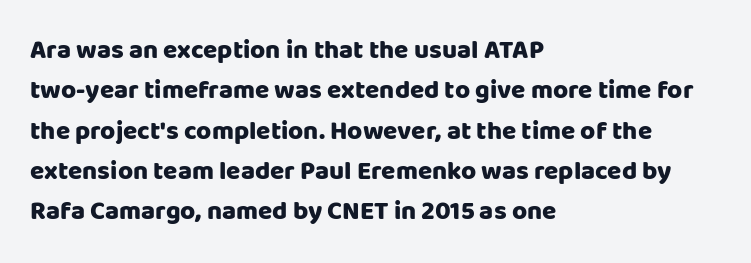
{"italic": "no", "bold": "yes", "underline": "no", "align": "left", "line_spacing": "normal", "line_spacing_ratio": 1.55, "letter_spacing": "normal", "letter_spacing_em": 0.0, "glyph_px": 26}
